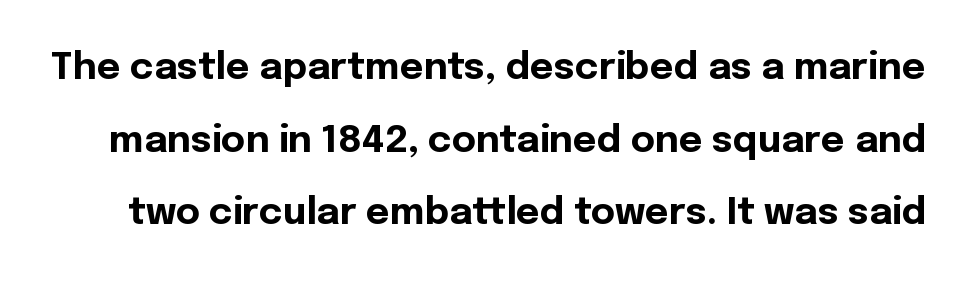
Q: Is the text bold? A: Yes.
Q: Is the text italic (slanted)? A: No, it is upright.
Q: Is the typeface a serif or a sans-serif typeface? A: Sans-serif.
Q: Is the text underlined? A: No.
Q: Is the spacing between letters normal or unusually wide? A: Normal.
Q: Is the spacing between lines tight, normal or loose? A: Loose.
Q: Width (condensed, normal, or wide)? A: Normal.
Q: x-height? A: Medium.
Q: Monospaced? A: No.
